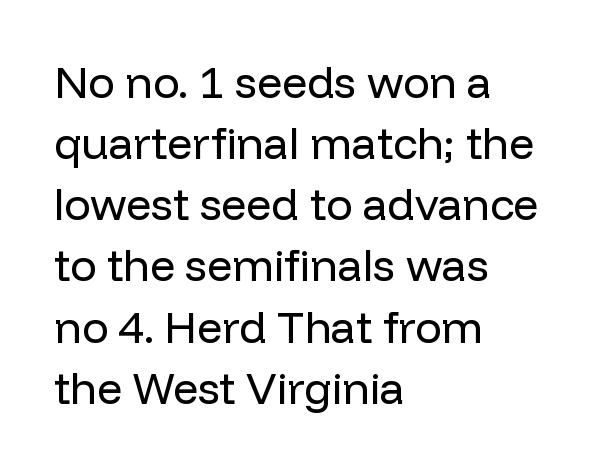
{"serif": "no", "italic": "no", "bold": "no", "weight": "regular", "width": "normal", "stroke_contrast": "low", "x_height": "medium", "monospaced": "no", "underline": "no", "align": "left", "line_spacing": "normal", "line_spacing_ratio": 1.39, "letter_spacing": "normal", "letter_spacing_em": 0.0, "glyph_px": 44}
